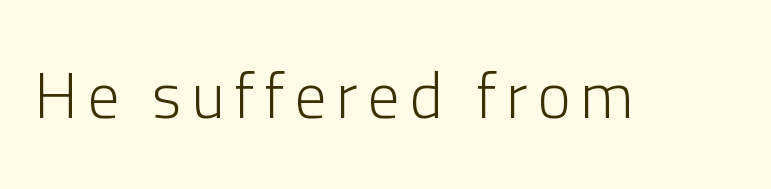
{"serif": "no", "italic": "no", "bold": "no", "weight": "light", "width": "normal", "stroke_contrast": "low", "x_height": "medium", "monospaced": "no", "underline": "no", "glyph_px": 64}
